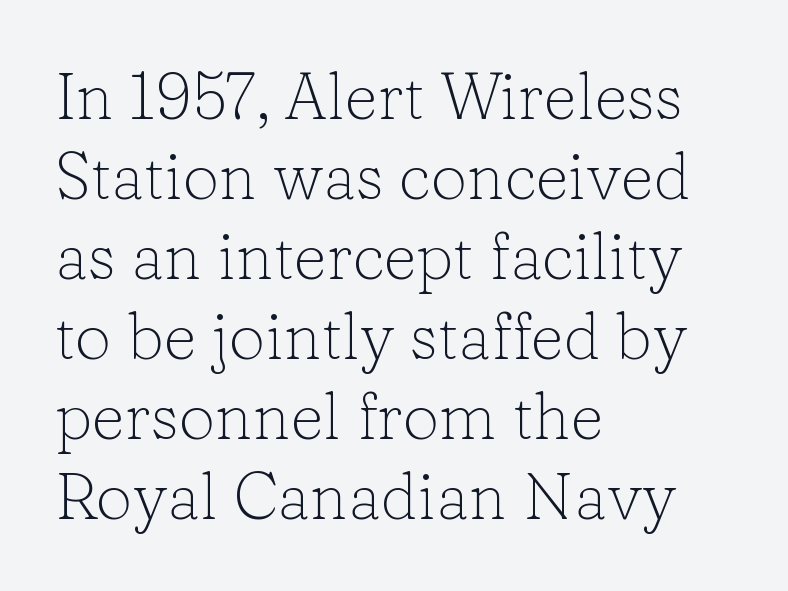
The image shows 65 px light serif type, upright; set left-aligned, line spacing 1.23x, normal letter spacing, not underlined; low stroke contrast and a medium x-height.
